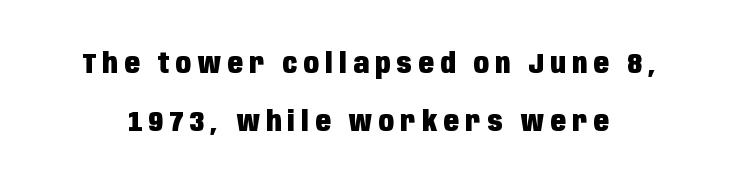
{"serif": "no", "italic": "no", "bold": "yes", "weight": "heavy", "width": "condensed", "stroke_contrast": "low", "x_height": "large", "monospaced": "no", "underline": "no", "line_spacing": "loose", "line_spacing_ratio": 2.06, "letter_spacing": "wide", "letter_spacing_em": 0.23, "glyph_px": 28}
